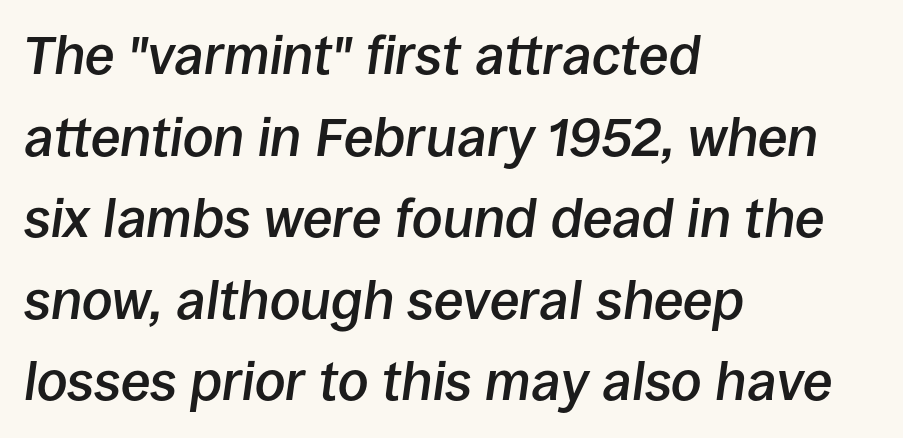
{"italic": "yes", "lean": "right", "slant_degrees": 8, "bold": "semi", "weight": "semibold", "width": "normal", "stroke_contrast": "low", "x_height": "large", "monospaced": "no", "underline": "no", "align": "left", "line_spacing": "normal", "line_spacing_ratio": 1.51, "letter_spacing": "normal", "letter_spacing_em": 0.0, "glyph_px": 54}
